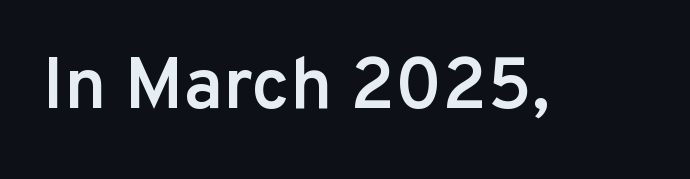
Q: Is the text bold? A: Semi-bold.
Q: Is the text italic (slanted)? A: No, it is upright.
Q: Is the typeface a serif or a sans-serif typeface? A: Sans-serif.
Q: Is the text underlined? A: No.
Q: Is the spacing between letters normal or unusually wide? A: Normal.
Q: Width (condensed, normal, or wide)? A: Normal.
Q: Stroke contrast? A: Low.
Q: x-height? A: Medium.
Q: Monospaced? A: No.
